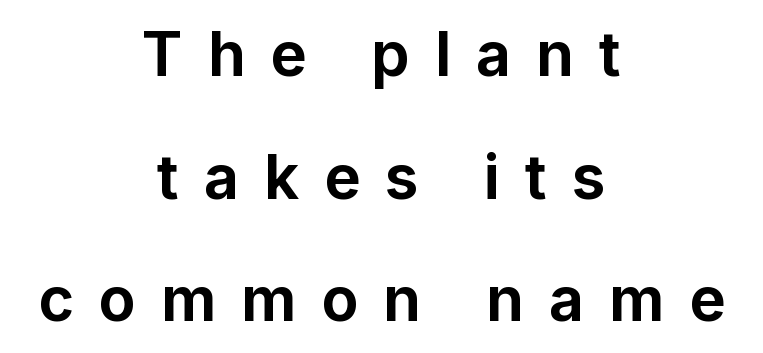
{"serif": "no", "italic": "no", "bold": "yes", "weight": "bold", "width": "normal", "stroke_contrast": "low", "x_height": "medium", "monospaced": "no", "underline": "no", "align": "center", "line_spacing": "loose", "line_spacing_ratio": 2.01, "letter_spacing": "wide", "letter_spacing_em": 0.41, "glyph_px": 61}
